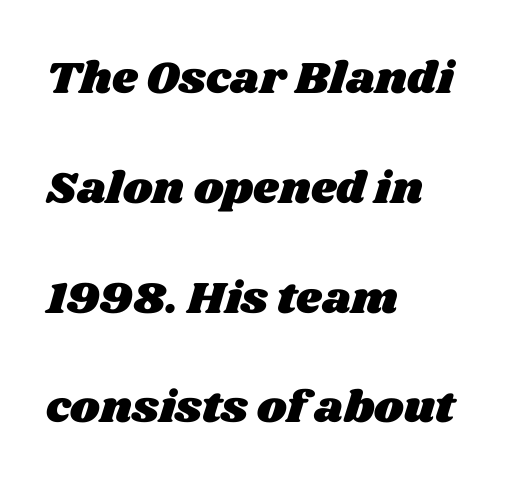
{"width": "wide", "stroke_contrast": "medium", "x_height": "large", "monospaced": "no", "underline": "no", "align": "left", "line_spacing": "loose", "line_spacing_ratio": 2.44, "letter_spacing": "normal", "letter_spacing_em": 0.0, "glyph_px": 45}
